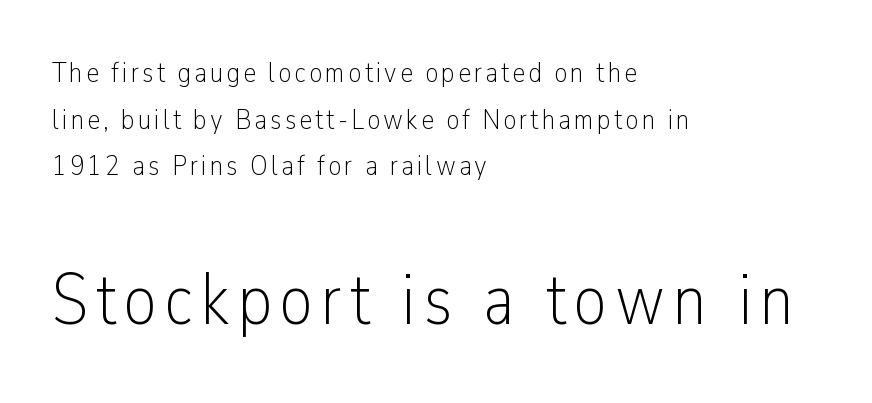
The image shows 73 px light, condensed sans-serif type, upright; set left-aligned, normal line spacing (1.61x), not underlined; the second (bottom) block is 2.52x larger; low stroke contrast and a medium x-height.
